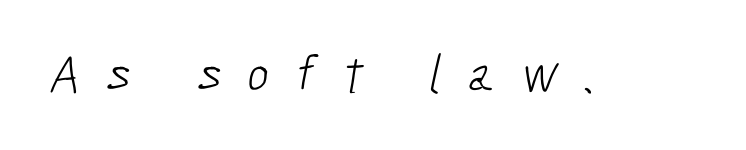
Q: Is the text bold? A: No.
Q: Is the typeface a serif or a sans-serif typeface? A: Sans-serif.
Q: Is the text underlined? A: No.
Q: Is the spacing between letters normal or unusually wide? A: Unusually wide.
Q: Width (condensed, normal, or wide)? A: Condensed.
Q: Stroke contrast? A: Low.
Q: x-height? A: Medium.
Q: Monospaced? A: No.
